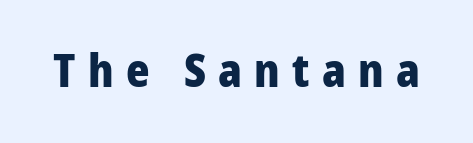
The image shows 45 px heavy, condensed sans-serif type, upright; set unusually wide letter spacing (+0.27 em), not underlined; low stroke contrast and a large x-height.
